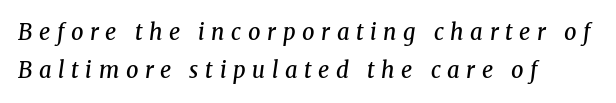
The image shows 22 px text type, italic (leaning right); set left-aligned, line spacing 1.75x, unusually wide letter spacing (+0.3 em), not underlined.
